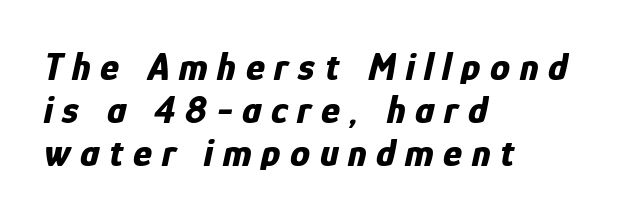
Q: Is the text bold? A: Yes.
Q: Is the text italic (slanted)? A: Yes, it leans right by about 12 degrees.
Q: Is the text underlined? A: No.
Q: How is the paragraph aligned? A: Left-aligned.
Q: Is the spacing between letters normal or unusually wide? A: Unusually wide.
Q: Is the spacing between lines tight, normal or loose? A: Tight.
Q: Width (condensed, normal, or wide)? A: Condensed.
Q: Stroke contrast? A: Low.
Q: x-height? A: Medium.
Q: Monospaced? A: No.
